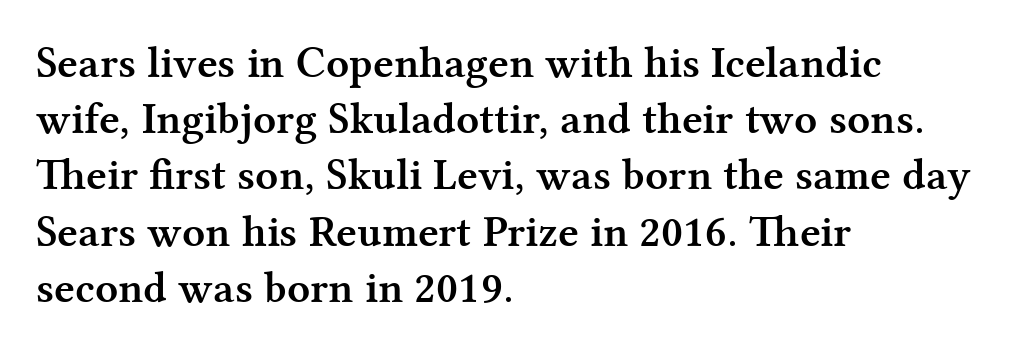
Q: Is the text bold? A: Yes.
Q: Is the text italic (slanted)? A: No, it is upright.
Q: Is the typeface a serif or a sans-serif typeface? A: Serif.
Q: Is the text underlined? A: No.
Q: How is the paragraph aligned? A: Left-aligned.
Q: Is the spacing between letters normal or unusually wide? A: Normal.
Q: Is the spacing between lines tight, normal or loose? A: Normal.
Q: Width (condensed, normal, or wide)? A: Normal.
Q: Stroke contrast? A: Medium.
Q: x-height? A: Medium.
Q: Monospaced? A: No.
